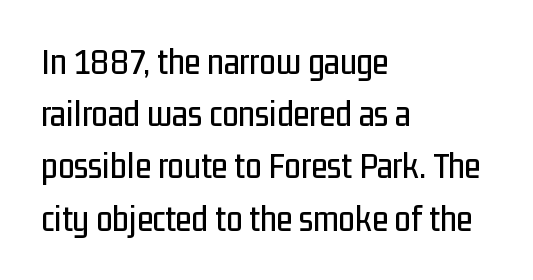
{"serif": "no", "italic": "no", "width": "condensed", "stroke_contrast": "low", "x_height": "medium", "monospaced": "no", "underline": "no", "align": "left", "line_spacing": "normal", "line_spacing_ratio": 1.41, "letter_spacing": "normal", "letter_spacing_em": 0.0, "glyph_px": 37}
